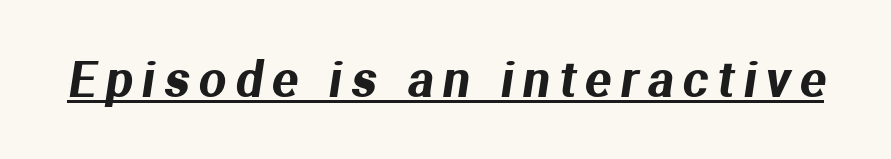
{"serif": "no", "width": "normal", "stroke_contrast": "medium", "x_height": "medium", "monospaced": "no", "underline": "yes", "letter_spacing": "wide", "letter_spacing_em": 0.2, "glyph_px": 48}
